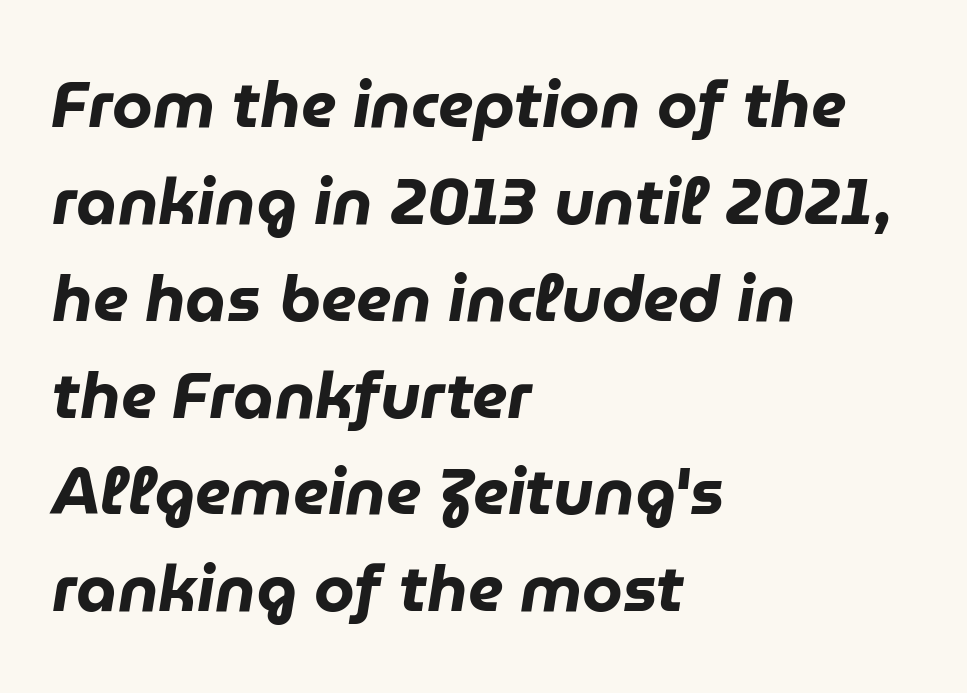
The designer left line spacing at the default. An italicized treatment has been applied to the whole sample. Typographic density is high because the face is bold. Is this a fixed-width face? No — the glyphs have proportional, varying widths. Underline: absent.
